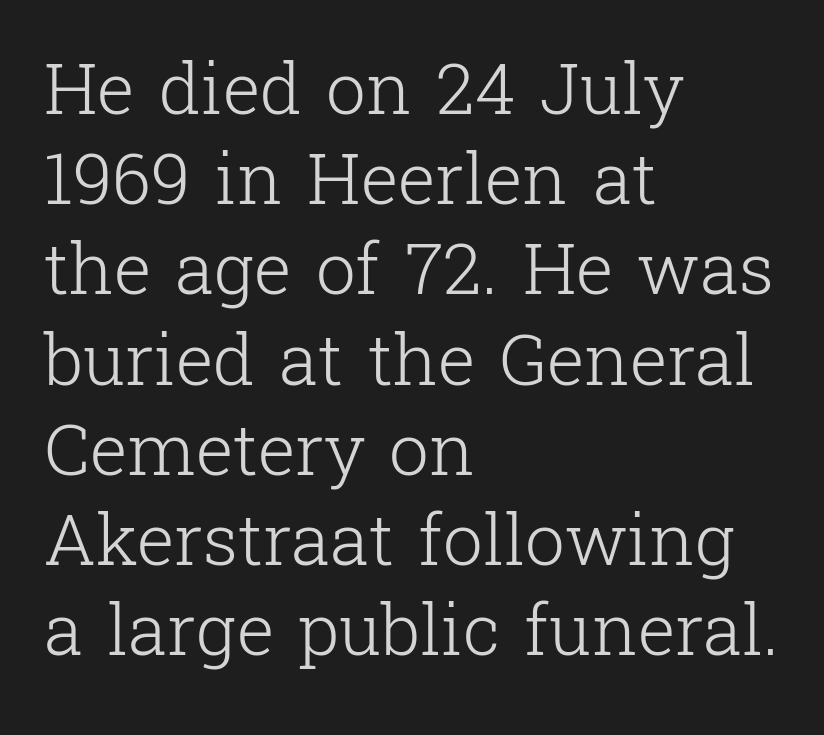
{"serif": "yes", "italic": "no", "bold": "no", "weight": "light", "width": "normal", "stroke_contrast": "low", "x_height": "medium", "monospaced": "no", "underline": "no", "align": "left", "line_spacing": "normal", "line_spacing_ratio": 1.27, "letter_spacing": "normal", "letter_spacing_em": 0.0, "glyph_px": 71}
